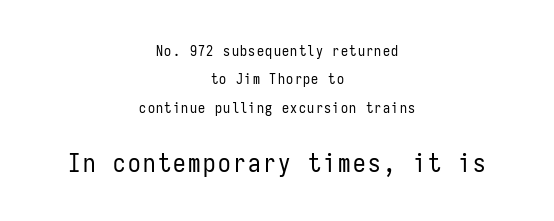
Q: Is the text bold? A: No.
Q: Is the text italic (slanted)? A: No, it is upright.
Q: Is the text underlined? A: No.
Q: How is the paragraph aligned? A: Centered.
Q: Is the spacing between lines tight, normal or loose? A: Loose.
Q: Which block of text is set in a larger size, the first (top) or the second (bottom)? A: The second (bottom) one.
